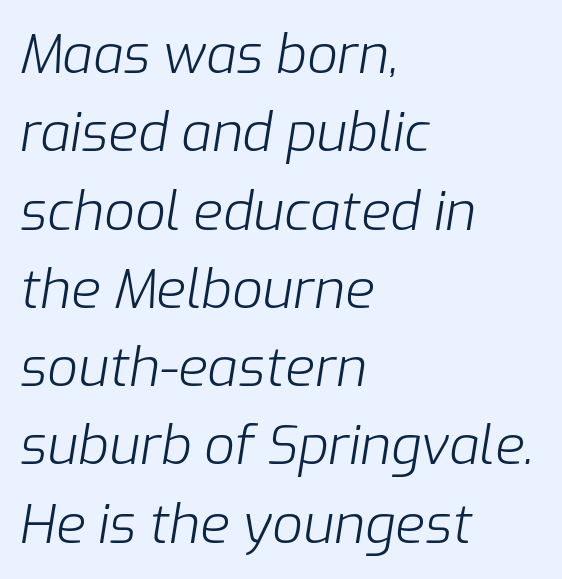
{"italic": "yes", "lean": "right", "slant_degrees": 9, "bold": "no", "weight": "light", "width": "normal", "stroke_contrast": "low", "x_height": "medium", "monospaced": "no", "underline": "no", "align": "left", "line_spacing": "normal", "line_spacing_ratio": 1.45, "letter_spacing": "normal", "letter_spacing_em": 0.0, "glyph_px": 54}
